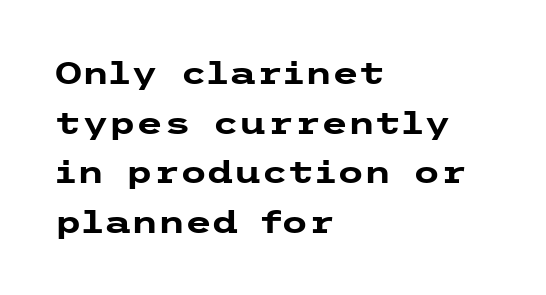
{"serif": "no", "italic": "no", "bold": "yes", "weight": "heavy", "width": "wide", "stroke_contrast": "low", "x_height": "medium", "underline": "no", "align": "left", "line_spacing": "normal", "line_spacing_ratio": 1.6, "letter_spacing": "normal", "letter_spacing_em": 0.0, "glyph_px": 31}
